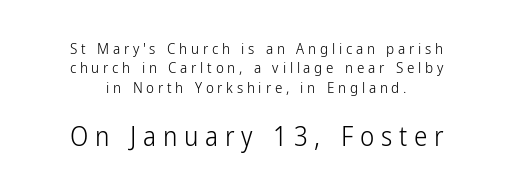
The image shows 27 px text type, upright; set normal line spacing (1.29x), unusually wide letter spacing (+0.25 em), not underlined; the second (bottom) block is 1.8x larger.
